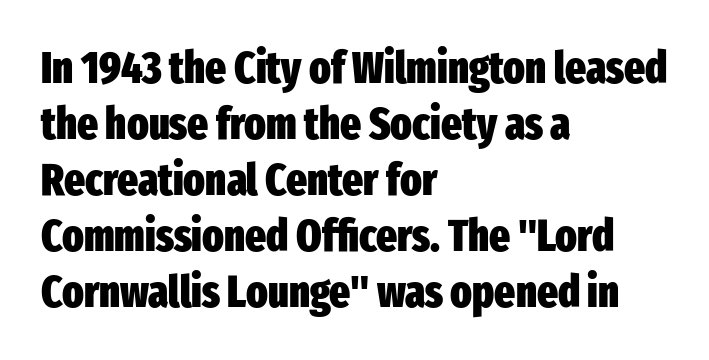
The block of text has a typical density, with ordinary space between rows. The type sits square on the baseline with zero lean. Note the varied advance widths — an 'i' is clearly narrower than an 'm'. This rendering leaves character spacing at its baseline value. Plenty of ink on the page — the face is bold. Every row of glyphs begins at an identical x-position on the left.
